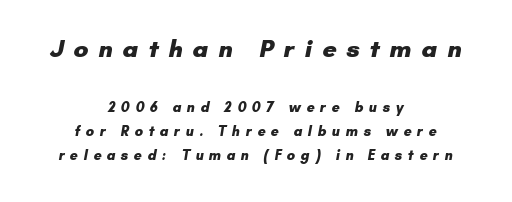
{"bold": "yes", "underline": "no", "align": "center", "line_spacing_ratio": 1.71, "letter_spacing": "wide", "letter_spacing_em": 0.39, "larger_block": "first", "size_ratio": 1.79, "glyph_px": 25}
